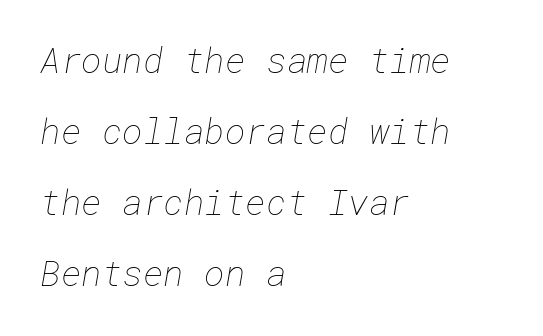
Glance below the letters and you will spot only blank space. The type is set solid horizontally, with unmodified tracking. Airy leading. All the whitespace from short lines collects on the right.
